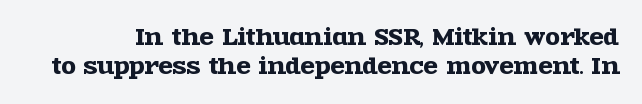
Characters remain perfectly vertical along every line. Reading down the column, the eye jumps a familiar distance to each next line. Students, note that the glyphs here touch the page at normal intervals. Decoration check: the copy has no underline.
